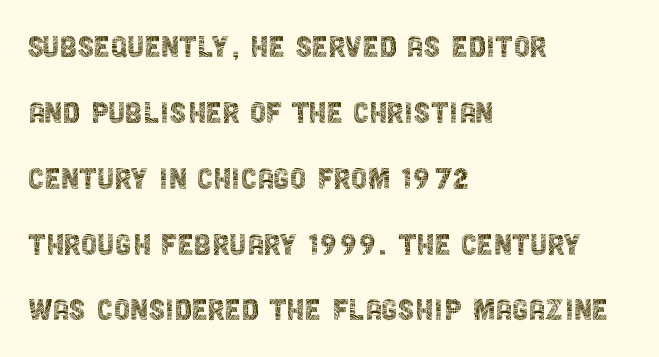
{"serif": "no", "italic": "no", "bold": "no", "weight": "thin", "width": "condensed", "x_height": "large", "monospaced": "no", "underline": "no", "align": "left", "line_spacing_ratio": 1.78, "letter_spacing": "normal", "letter_spacing_em": 0.0, "glyph_px": 37}
